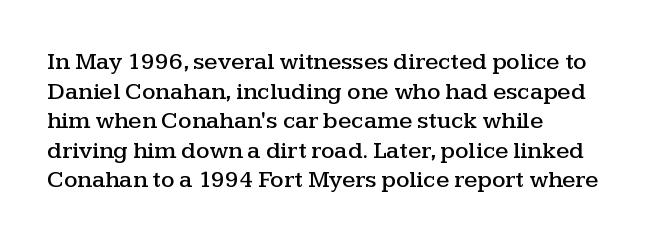
The image shows 24 px text type, upright; set left-aligned, line spacing 1.23x, normal letter spacing, not underlined.
